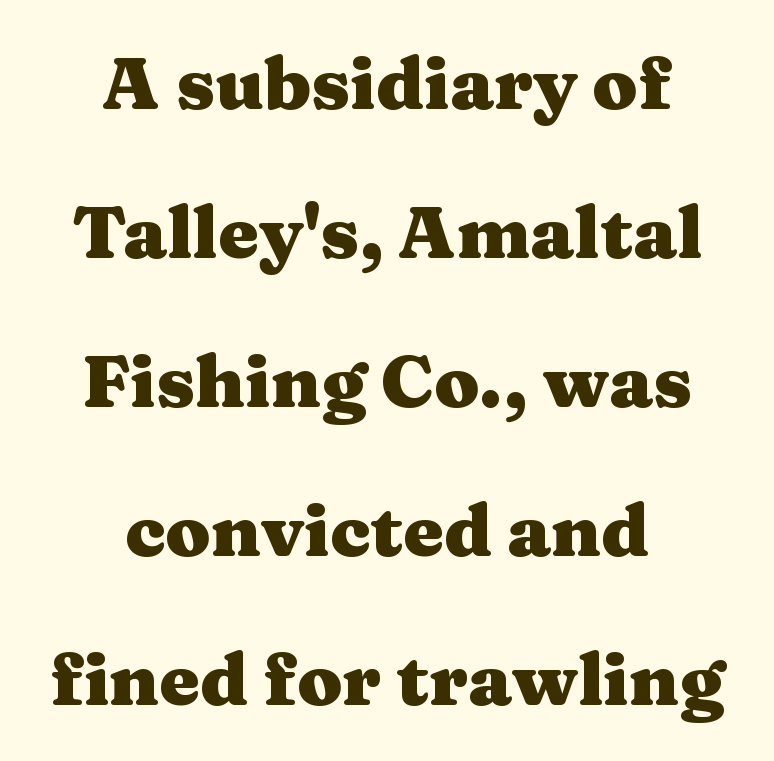
The image shows 73 px heavy, wide serif type, upright; set centered, loose line spacing (2.04x), normal letter spacing, not underlined; medium stroke contrast and a medium x-height.
